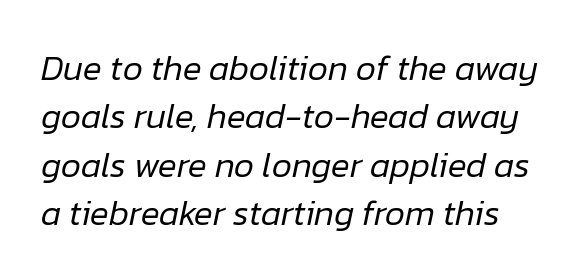
Does the leading feel generous? No, just average. These lines keep a tight, regular rhythm from letter to letter. Proportional: the letters do not fall into vertical columns. The strip under each line holds only bare page.
